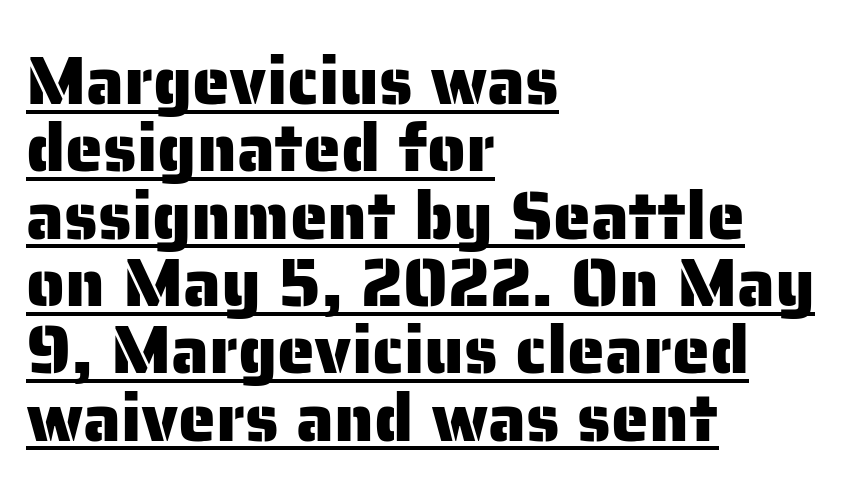
Q: Is the text italic (slanted)? A: No, it is upright.
Q: Is the typeface a serif or a sans-serif typeface? A: Sans-serif.
Q: Is the text underlined? A: Yes.
Q: How is the paragraph aligned? A: Left-aligned.
Q: Is the spacing between letters normal or unusually wide? A: Normal.
Q: Is the spacing between lines tight, normal or loose? A: Tight.
Q: Width (condensed, normal, or wide)? A: Normal.
Q: Stroke contrast? A: Low.
Q: x-height? A: Medium.
Q: Monospaced? A: No.
